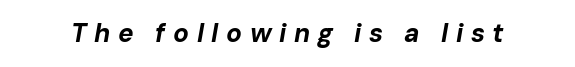
The image shows 26 px bold type, italic (leaning right); set unusually wide letter spacing (+0.29 em), not underlined.
